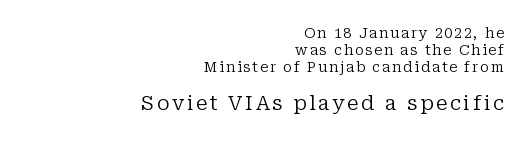
{"italic": "no", "bold": "no", "underline": "no", "align": "right", "line_spacing_ratio": 1.2, "larger_block": "second", "size_ratio": 1.43, "glyph_px": 20}
